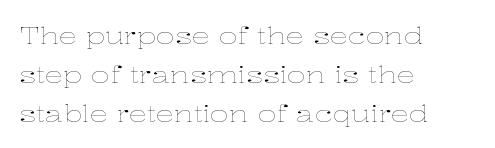
Q: Is the text bold? A: No.
Q: Is the text italic (slanted)? A: No, it is upright.
Q: Is the text underlined? A: No.
Q: How is the paragraph aligned? A: Left-aligned.
Q: Is the spacing between letters normal or unusually wide? A: Normal.
Q: Is the spacing between lines tight, normal or loose? A: Normal.
